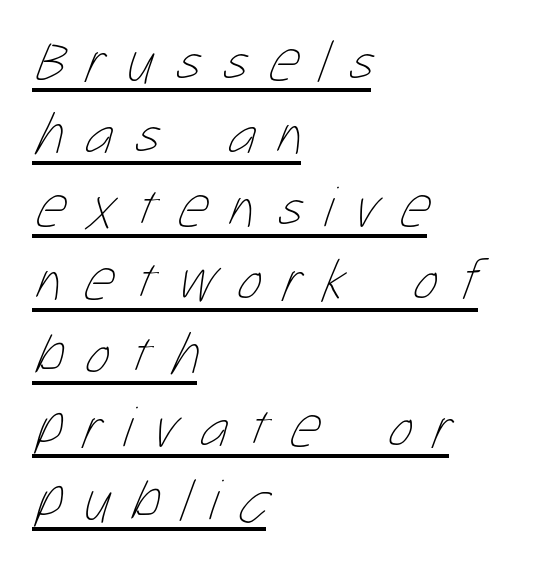
The image shows 59 px thin, condensed type; set left-aligned, line spacing 1.24x, unusually wide letter spacing (+0.35 em), underlined; low stroke contrast and a medium x-height.
